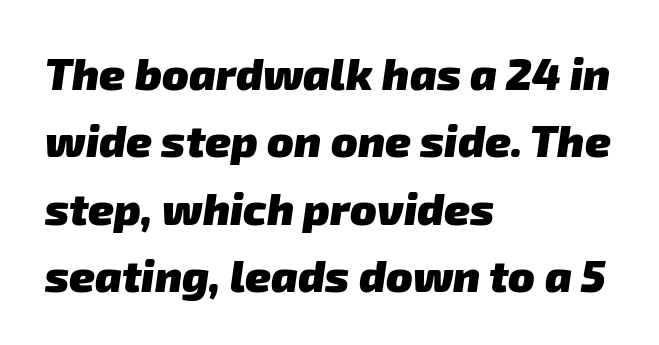
{"serif": "no", "bold": "yes", "weight": "heavy", "width": "normal", "stroke_contrast": "low", "x_height": "medium", "monospaced": "no", "underline": "no", "align": "left", "line_spacing": "normal", "line_spacing_ratio": 1.53, "letter_spacing": "normal", "letter_spacing_em": 0.0, "glyph_px": 44}
